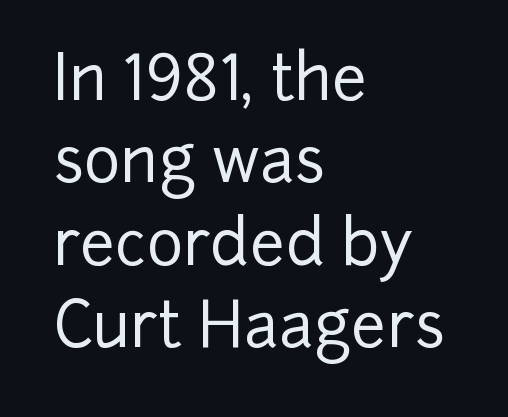
Do the characters align in a grid? No, the font is proportional. The letters stand upright; this is a roman face. Summary of vertical rhythm: regular, with standard interline spacing. Note: no serifs on the glyphs. Standard letterfit; no display-style spreading of the glyphs. Compared with a centered layout, this one pins lines to the left instead.
